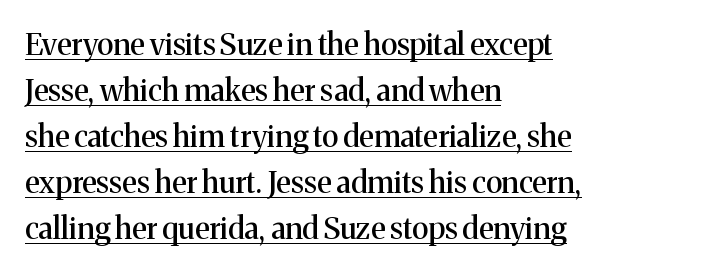
Does the copy run flush right? No — it runs flush left. Does the lettering tilt? It doesn't — this is upright. These lines are rendered in a variable-pitch font. Compared with typical paragraphs, the rows here are spaced about the same.
